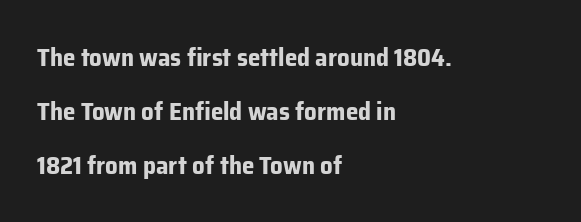
Q: Is the text bold? A: Yes.
Q: Is the text italic (slanted)? A: No, it is upright.
Q: Is the text underlined? A: No.
Q: How is the paragraph aligned? A: Left-aligned.
Q: Is the spacing between letters normal or unusually wide? A: Normal.
Q: Is the spacing between lines tight, normal or loose? A: Loose.
